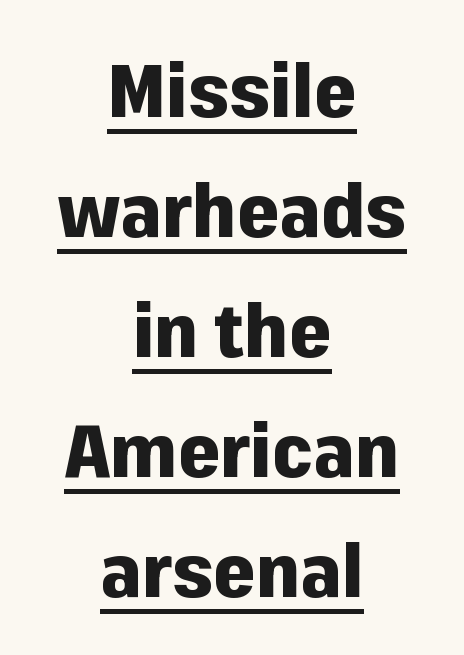
Q: Is the text bold? A: Yes.
Q: Is the text italic (slanted)? A: No, it is upright.
Q: Is the typeface a serif or a sans-serif typeface? A: Sans-serif.
Q: Is the text underlined? A: Yes.
Q: How is the paragraph aligned? A: Centered.
Q: Is the spacing between letters normal or unusually wide? A: Normal.
Q: Is the spacing between lines tight, normal or loose? A: Normal.
Q: Width (condensed, normal, or wide)? A: Normal.
Q: Stroke contrast? A: Low.
Q: x-height? A: Medium.
Q: Monospaced? A: No.
